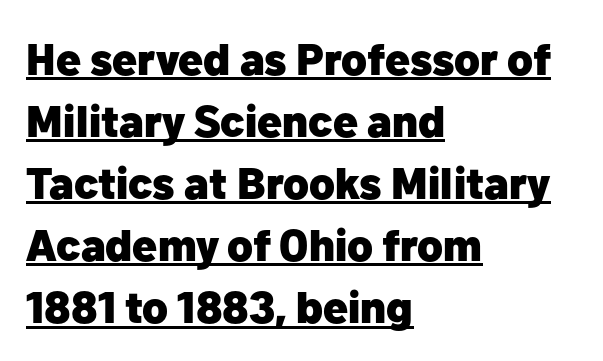
The face used here is proportionally spaced, like ordinary book or web type. The rendered words wear a rule along their underside. Here the glyphs are tracked normally, forming tight word shapes. Whoever set this chose a conventional vertical rhythm.
